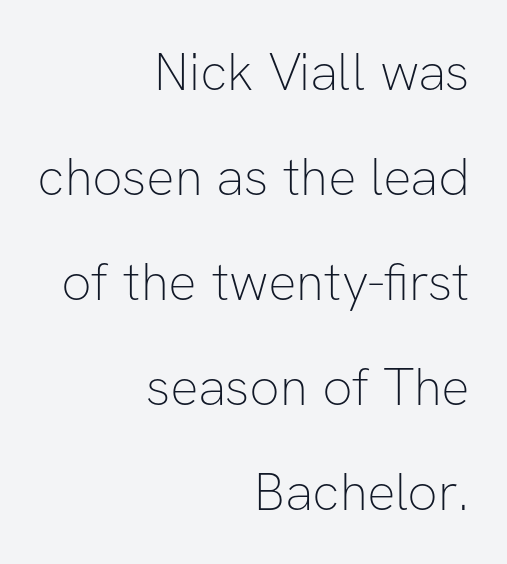
{"serif": "no", "italic": "no", "bold": "no", "weight": "thin", "width": "normal", "stroke_contrast": "low", "x_height": "medium", "monospaced": "no", "underline": "no", "align": "right", "line_spacing": "loose", "line_spacing_ratio": 1.98, "letter_spacing": "normal", "letter_spacing_em": 0.0, "glyph_px": 53}
